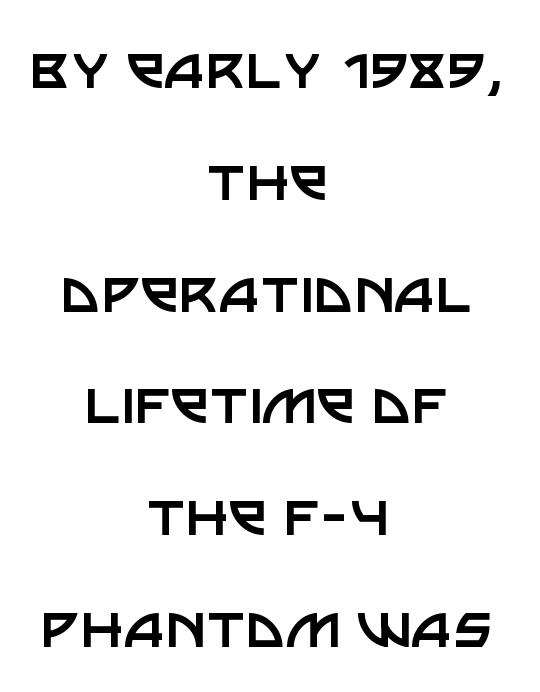
{"serif": "no", "italic": "no", "bold": "no", "weight": "regular", "width": "normal", "stroke_contrast": "low", "x_height": "large", "monospaced": "no", "underline": "no", "align": "center", "line_spacing": "normal", "line_spacing_ratio": 1.62, "letter_spacing": "normal", "letter_spacing_em": 0.0, "glyph_px": 69}
